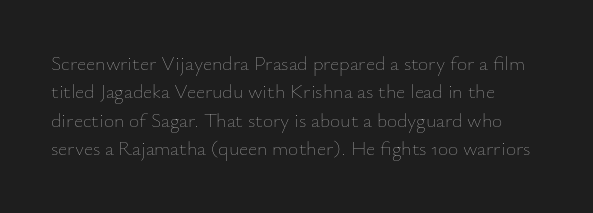
{"italic": "no", "bold": "no", "underline": "no", "line_spacing": "normal", "line_spacing_ratio": 1.42, "letter_spacing": "normal", "letter_spacing_em": 0.0, "glyph_px": 20}
